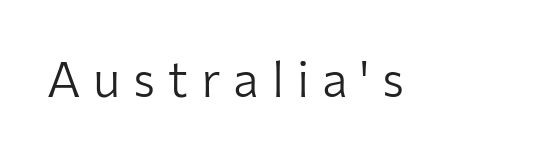
Type style note: lacks serifs. Each word looks stretched out because of the extra space between its letters. Does the lettering tilt? It doesn't — this is upright. The baseline area is clear. Ink coverage per letter is moderate at most.
